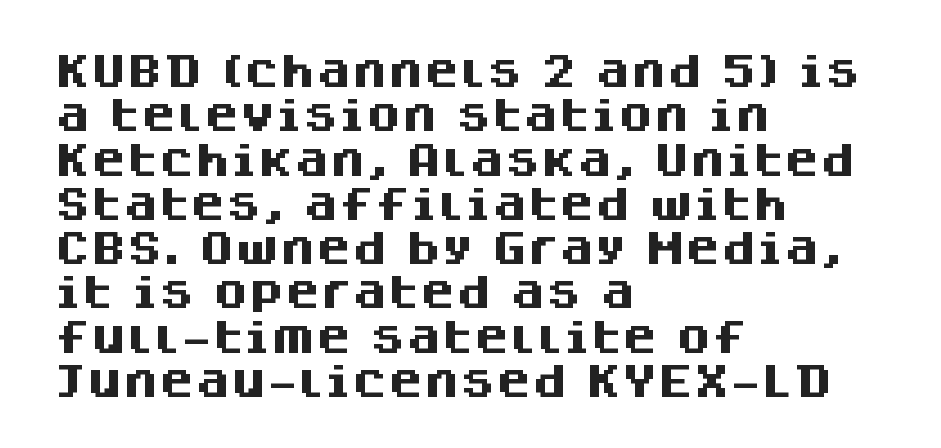
Posture: vertical. Does the copy run flush right? No — it runs flush left. Each row of text sits above clean, open space. Observe the absence of serifs on each vertical stroke in this sample. You'd pick this weight for a headline — it's a proper bold. The passage shown is typed in a proportional face where columns would drift.
